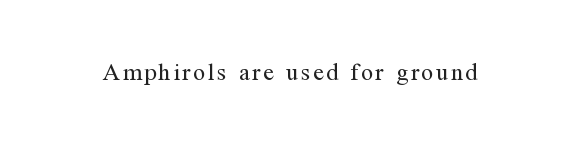
The image shows 24 px text type, upright; set not underlined.
